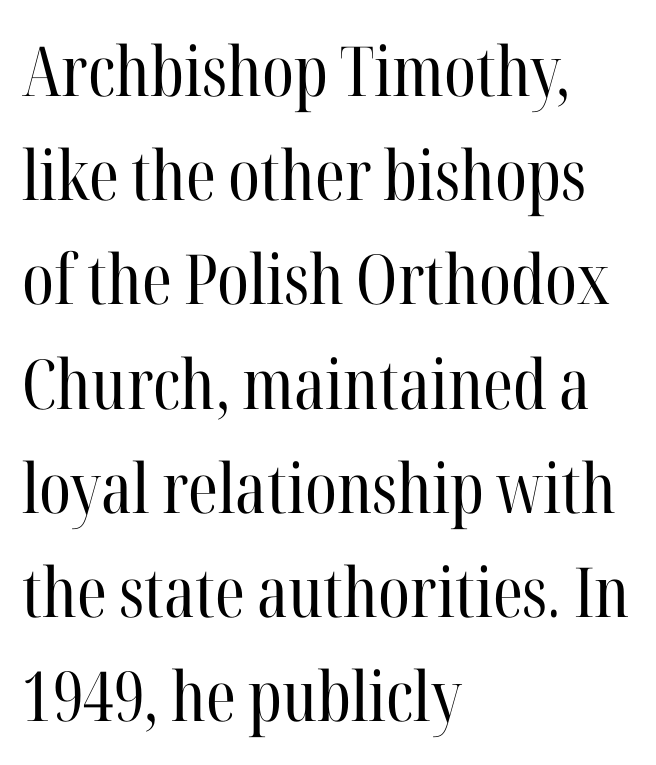
The image shows 69 px regular-weight, condensed serif type, upright; set left-aligned, normal line spacing (1.51x), normal letter spacing, not underlined; high stroke contrast and a medium x-height.
